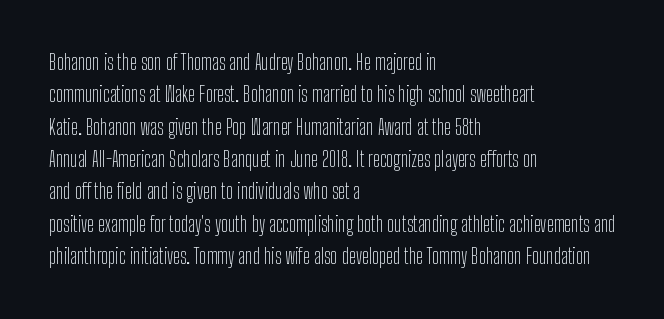
{"italic": "no", "bold": "no", "underline": "no", "align": "left", "line_spacing": "normal", "line_spacing_ratio": 1.54, "letter_spacing": "normal", "letter_spacing_em": 0.0, "glyph_px": 21}
